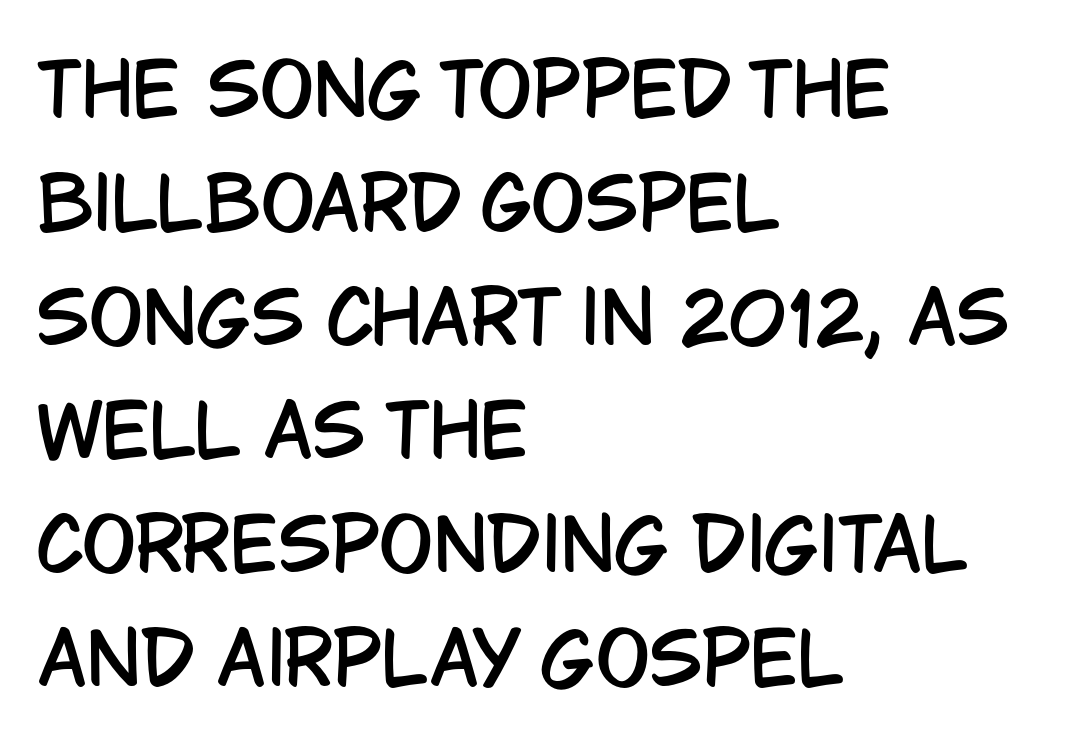
The image shows 72 px condensed sans-serif type, upright; set left-aligned, normal line spacing (1.58x), normal letter spacing, not underlined; low stroke contrast and a large x-height.
